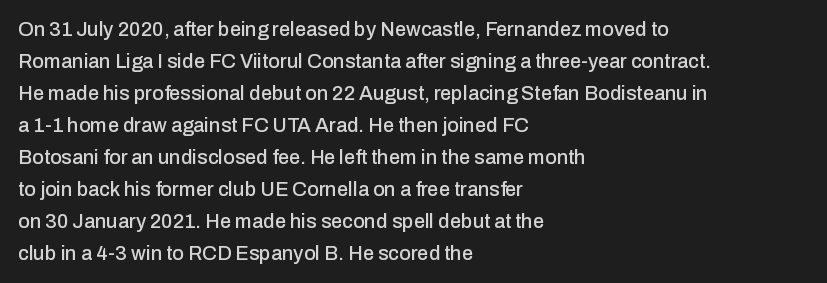
Q: Is the text italic (slanted)? A: No, it is upright.
Q: Is the text underlined? A: No.
Q: How is the paragraph aligned? A: Left-aligned.
Q: Is the spacing between letters normal or unusually wide? A: Normal.
Q: Is the spacing between lines tight, normal or loose? A: Normal.
